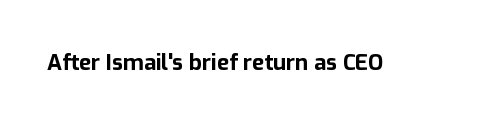
Q: Is the text bold? A: Yes.
Q: Is the text italic (slanted)? A: No, it is upright.
Q: Is the text underlined? A: No.
Q: Is the spacing between letters normal or unusually wide? A: Normal.
